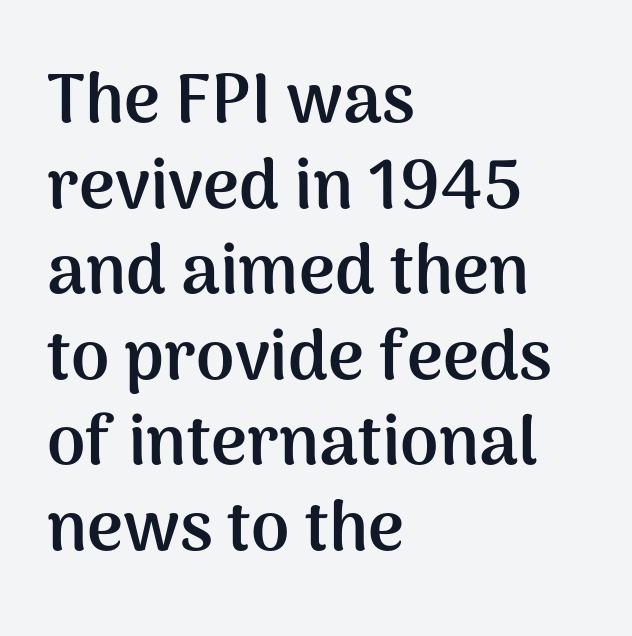
The image shows 69 px semibold sans-serif type, upright; set left-aligned, line spacing 1.24x, normal letter spacing, not underlined; medium stroke contrast and a medium x-height.
